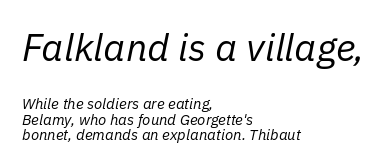
The image shows 38 px regular-weight type, italic (leaning right); set left-aligned, tight line spacing (1.06x), normal letter spacing, not underlined; the first (top) block is 2.53x larger; low stroke contrast and a medium x-height.
